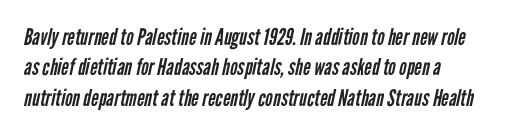
Does the leading feel generous? No, just average. What stands out about the letter spacing? Nothing — it is the standard amount. The glyphs are unaccompanied by any horizontal stroke below them. The weight tops out at a normal text grade.
